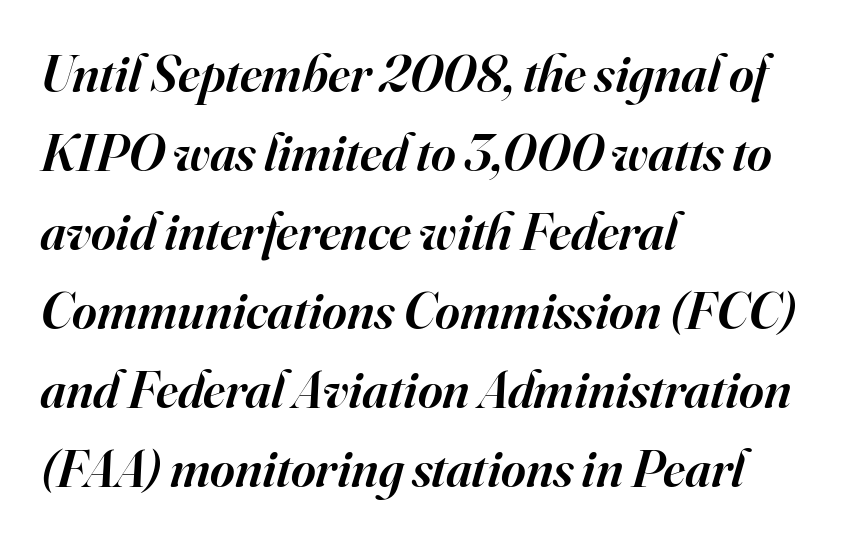
Q: Is the text bold? A: Semi-bold.
Q: Is the text italic (slanted)? A: Yes, it leans right by about 16 degrees.
Q: Is the typeface a serif or a sans-serif typeface? A: Serif.
Q: Is the text underlined? A: No.
Q: How is the paragraph aligned? A: Left-aligned.
Q: Is the spacing between letters normal or unusually wide? A: Normal.
Q: Is the spacing between lines tight, normal or loose? A: Normal.
Q: Width (condensed, normal, or wide)? A: Normal.
Q: Stroke contrast? A: High.
Q: x-height? A: Small.
Q: Monospaced? A: No.
